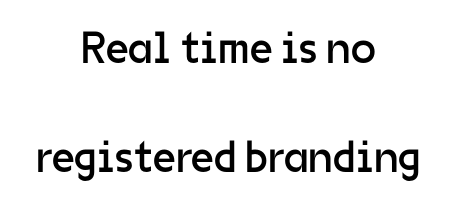
{"serif": "no", "italic": "no", "bold": "no", "weight": "regular", "width": "normal", "stroke_contrast": "low", "x_height": "medium", "monospaced": "no", "underline": "no", "align": "center", "line_spacing": "loose", "line_spacing_ratio": 2.42, "letter_spacing": "normal", "letter_spacing_em": 0.0, "glyph_px": 45}
